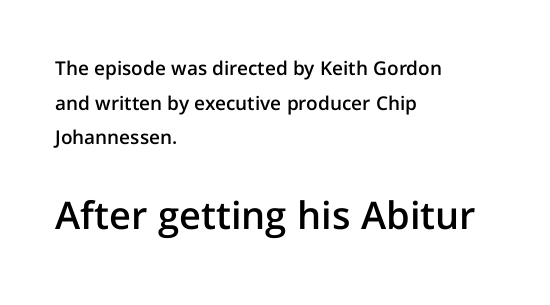
{"serif": "no", "italic": "no", "bold": "semi", "weight": "semibold", "width": "normal", "stroke_contrast": "low", "x_height": "medium", "monospaced": "no", "underline": "no", "align": "left", "line_spacing_ratio": 1.82, "letter_spacing": "normal", "letter_spacing_em": 0.0, "larger_block": "second", "size_ratio": 2.0, "glyph_px": 38}
